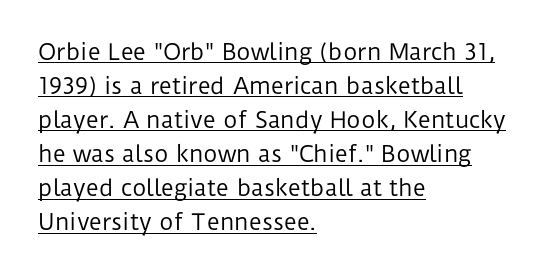
Regarding leading, the lines here are spaced in the standard way. Compared with typical body copy, the letter spacing here is the same. The passage shown is not bold in any degree. Underlining? Definitely there.
